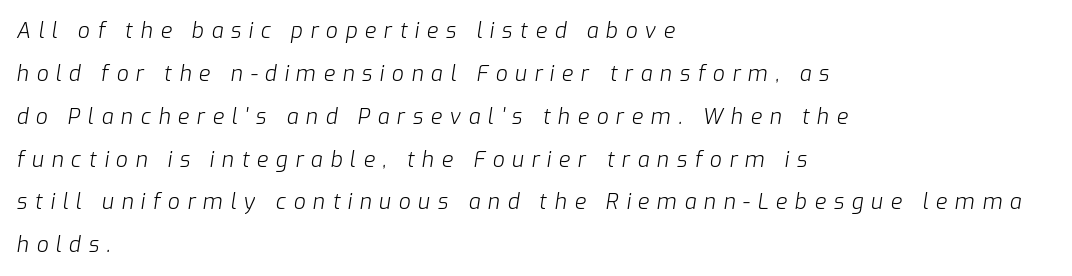
The image shows 21 px text type, italic (leaning right); set left-aligned, loose line spacing (2.04x), unusually wide letter spacing (+0.36 em), not underlined.
